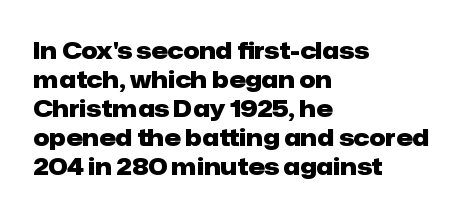
Q: Is the text bold? A: Yes.
Q: Is the text italic (slanted)? A: No, it is upright.
Q: Is the text underlined? A: No.
Q: How is the paragraph aligned? A: Left-aligned.
Q: Is the spacing between letters normal or unusually wide? A: Normal.
Q: Is the spacing between lines tight, normal or loose? A: Normal.
